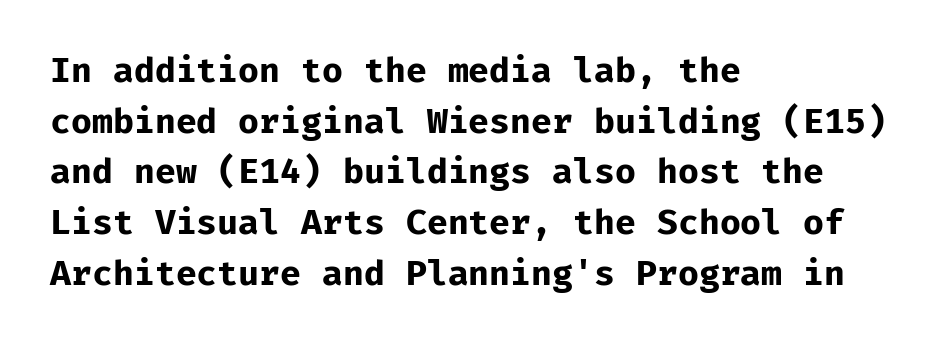
Q: Is the text bold? A: Yes.
Q: Is the text italic (slanted)? A: No, it is upright.
Q: Is the typeface a serif or a sans-serif typeface? A: Sans-serif.
Q: Is the text underlined? A: No.
Q: How is the paragraph aligned? A: Left-aligned.
Q: Is the spacing between letters normal or unusually wide? A: Normal.
Q: Is the spacing between lines tight, normal or loose? A: Normal.
Q: Width (condensed, normal, or wide)? A: Normal.
Q: Stroke contrast? A: Low.
Q: x-height? A: Medium.
Q: Monospaced? A: Yes.
